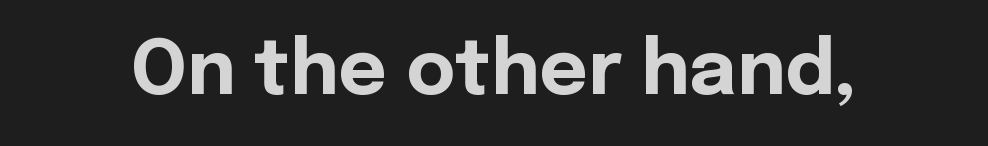
{"serif": "no", "italic": "no", "bold": "yes", "weight": "bold", "width": "normal", "x_height": "medium", "monospaced": "no", "underline": "no", "letter_spacing": "normal", "letter_spacing_em": 0.0, "glyph_px": 75}
